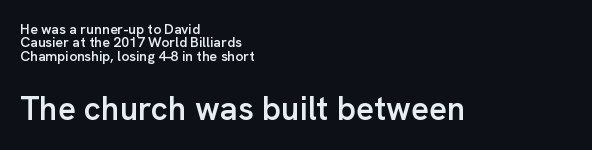
{"serif": "no", "italic": "no", "bold": "semi", "weight": "semibold", "width": "normal", "stroke_contrast": "low", "x_height": "medium", "monospaced": "no", "underline": "no", "align": "left", "line_spacing": "tight", "line_spacing_ratio": 0.96, "letter_spacing": "normal", "letter_spacing_em": 0.0, "larger_block": "second", "size_ratio": 2.36, "glyph_px": 33}
